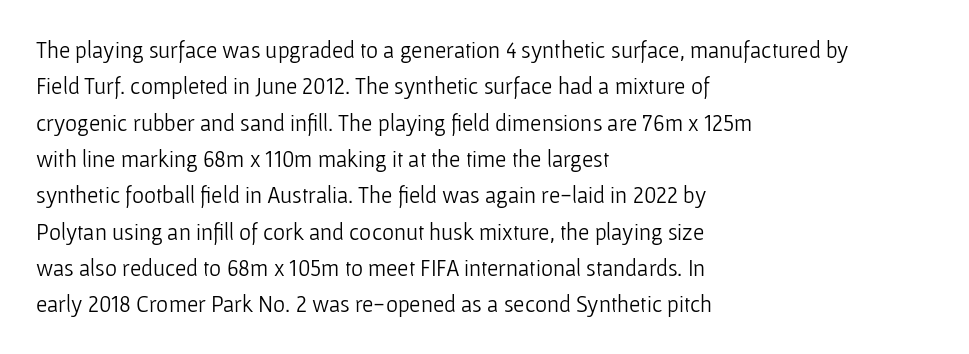
{"italic": "no", "bold": "no", "underline": "no", "align": "left", "line_spacing": "normal", "line_spacing_ratio": 1.58, "letter_spacing": "normal", "letter_spacing_em": 0.0, "glyph_px": 23}
